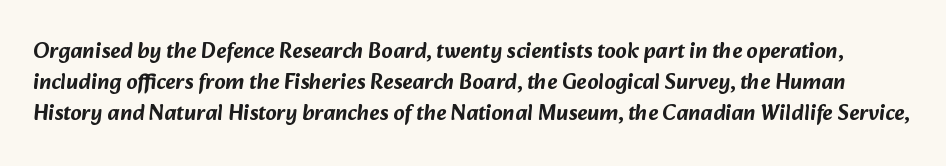
Underlining? Definitely not there. Characters follow at the spacing the type designer built in. One glance says typical: line gaps are just what's usual.
